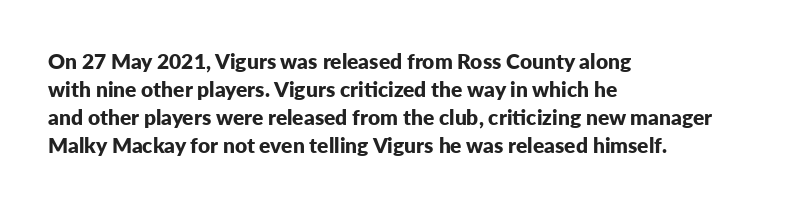
Anything drawn beneath the words? Only blank space. Evenly set lines give the paragraph a standard silhouette. In CSS terms this would be text-align: left. The font's upright variant was chosen for this text. Strokes here are thick enough to call this a true bold.
